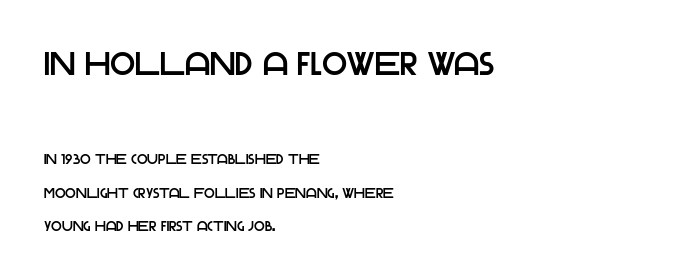
Q: Is the text italic (slanted)? A: No, it is upright.
Q: Is the typeface a serif or a sans-serif typeface? A: Sans-serif.
Q: Is the text underlined? A: No.
Q: How is the paragraph aligned? A: Left-aligned.
Q: Is the spacing between letters normal or unusually wide? A: Normal.
Q: Is the spacing between lines tight, normal or loose? A: Loose.
Q: Which block of text is set in a larger size, the first (top) or the second (bottom)? A: The first (top) one.
Q: Width (condensed, normal, or wide)? A: Normal.
Q: Stroke contrast? A: Low.
Q: x-height? A: Large.
Q: Monospaced? A: No.
